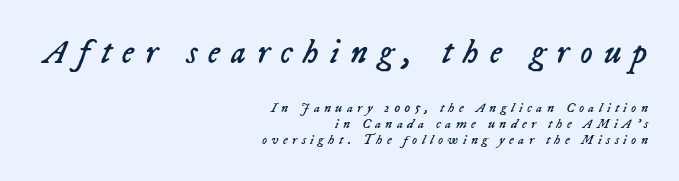
{"italic": "yes", "lean": "right", "slant_degrees": 23, "bold": "no", "weight": "regular", "width": "normal", "stroke_contrast": "low", "x_height": "medium", "monospaced": "no", "underline": "no", "align": "right", "line_spacing": "tight", "line_spacing_ratio": 1.15, "letter_spacing": "wide", "letter_spacing_em": 0.31, "larger_block": "first", "size_ratio": 2.5, "glyph_px": 35}
